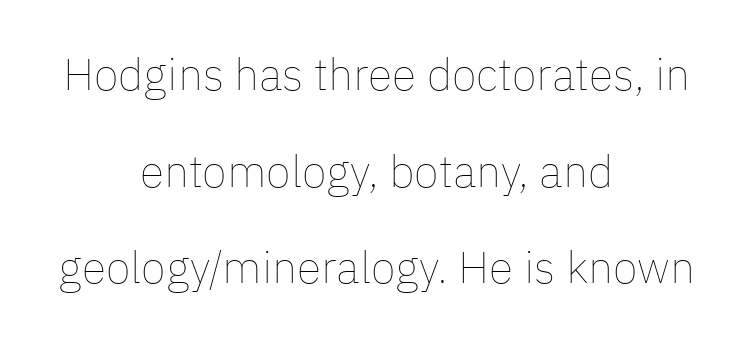
Q: Is the text bold? A: No.
Q: Is the text italic (slanted)? A: No, it is upright.
Q: Is the text underlined? A: No.
Q: How is the paragraph aligned? A: Centered.
Q: Is the spacing between letters normal or unusually wide? A: Normal.
Q: Is the spacing between lines tight, normal or loose? A: Loose.
Q: Width (condensed, normal, or wide)? A: Normal.
Q: Stroke contrast? A: Low.
Q: x-height? A: Medium.
Q: Monospaced? A: No.
